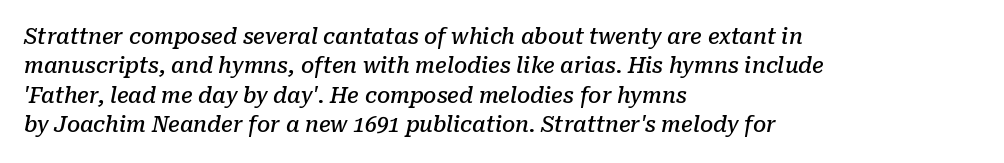
The image shows 21 px text type, italic (leaning right); set left-aligned, normal line spacing (1.4x), normal letter spacing, not underlined.
